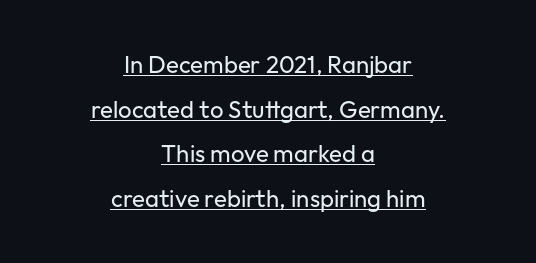
The image shows 24 px text type, upright; set centered, line spacing 1.86x, normal letter spacing, underlined.
